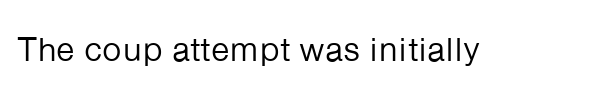
The image shows 34 px regular-weight sans-serif type, upright; set normal letter spacing, not underlined; low stroke contrast and a medium x-height.
